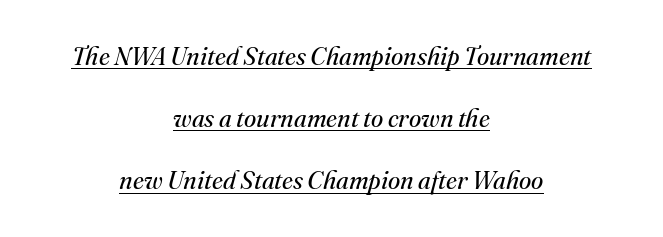
Q: Is the text bold? A: No.
Q: Is the text italic (slanted)? A: Yes, it leans right by about 16 degrees.
Q: Is the text underlined? A: Yes.
Q: How is the paragraph aligned? A: Centered.
Q: Is the spacing between letters normal or unusually wide? A: Normal.
Q: Is the spacing between lines tight, normal or loose? A: Loose.
